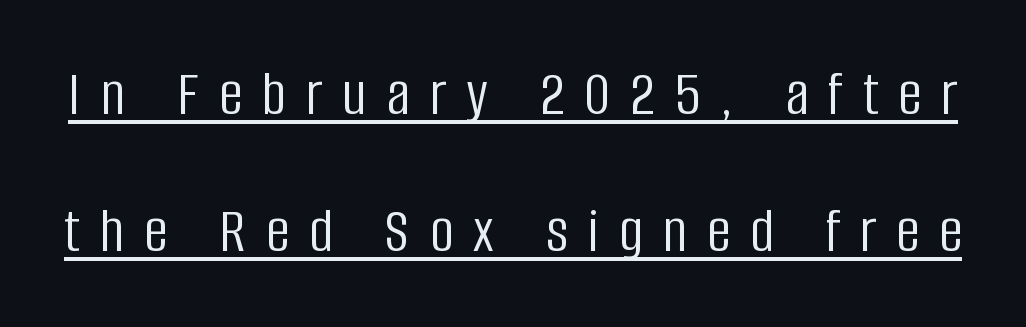
Q: Is the text bold? A: No.
Q: Is the text italic (slanted)? A: No, it is upright.
Q: Is the typeface a serif or a sans-serif typeface? A: Sans-serif.
Q: Is the text underlined? A: Yes.
Q: Is the spacing between letters normal or unusually wide? A: Unusually wide.
Q: Is the spacing between lines tight, normal or loose? A: Loose.
Q: Width (condensed, normal, or wide)? A: Condensed.
Q: Stroke contrast? A: Low.
Q: x-height? A: Large.
Q: Monospaced? A: No.
